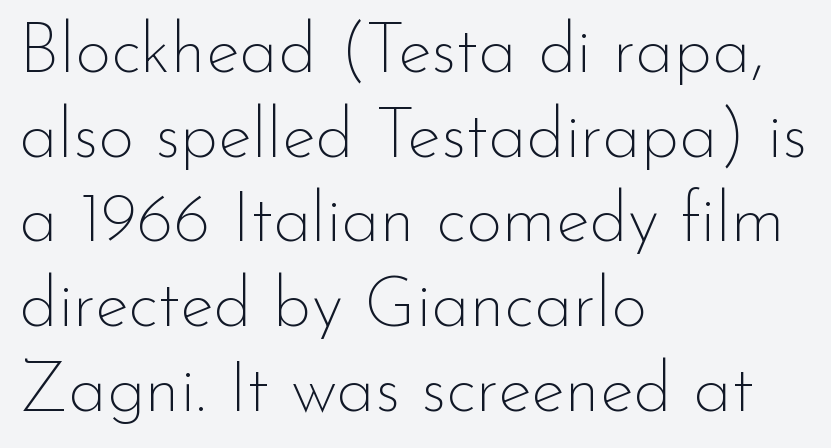
Serifs: no, the terminals of the letterforms are clean. Letter spacing: default. The weight tops out at a normal text grade. Looks like regular typesetting: each glyph gets only the width it needs.
